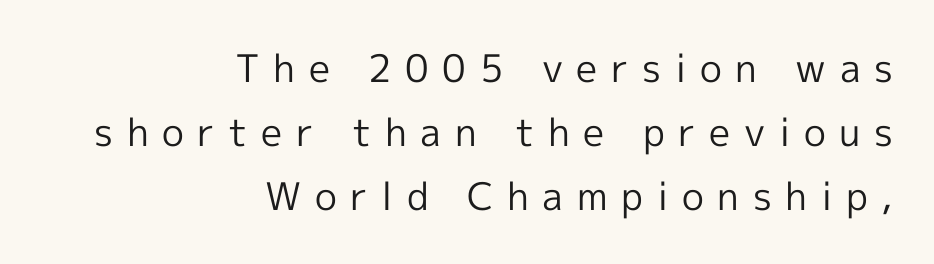
Q: Is the text bold? A: No.
Q: Is the text italic (slanted)? A: No, it is upright.
Q: Is the typeface a serif or a sans-serif typeface? A: Sans-serif.
Q: Is the text underlined? A: No.
Q: How is the paragraph aligned? A: Right-aligned.
Q: Is the spacing between letters normal or unusually wide? A: Unusually wide.
Q: Is the spacing between lines tight, normal or loose? A: Normal.
Q: Width (condensed, normal, or wide)? A: Normal.
Q: x-height? A: Medium.
Q: Monospaced? A: No.
